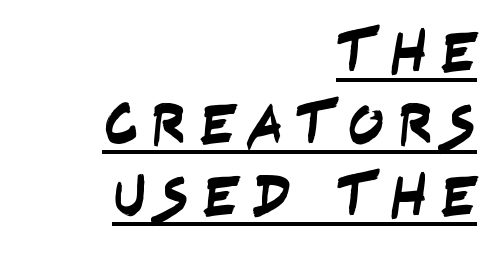
{"serif": "no", "width": "condensed", "stroke_contrast": "low", "x_height": "large", "monospaced": "no", "underline": "yes", "align": "right", "line_spacing_ratio": 1.2, "letter_spacing": "wide", "letter_spacing_em": 0.21, "glyph_px": 60}
